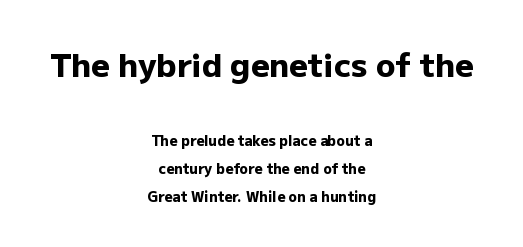
Q: Is the text bold? A: Yes.
Q: Is the text italic (slanted)? A: No, it is upright.
Q: Is the typeface a serif or a sans-serif typeface? A: Sans-serif.
Q: Is the text underlined? A: No.
Q: How is the paragraph aligned? A: Centered.
Q: Is the spacing between letters normal or unusually wide? A: Normal.
Q: Is the spacing between lines tight, normal or loose? A: Loose.
Q: Which block of text is set in a larger size, the first (top) or the second (bottom)? A: The first (top) one.
Q: Width (condensed, normal, or wide)? A: Normal.
Q: Stroke contrast? A: Low.
Q: x-height? A: Medium.
Q: Monospaced? A: No.
